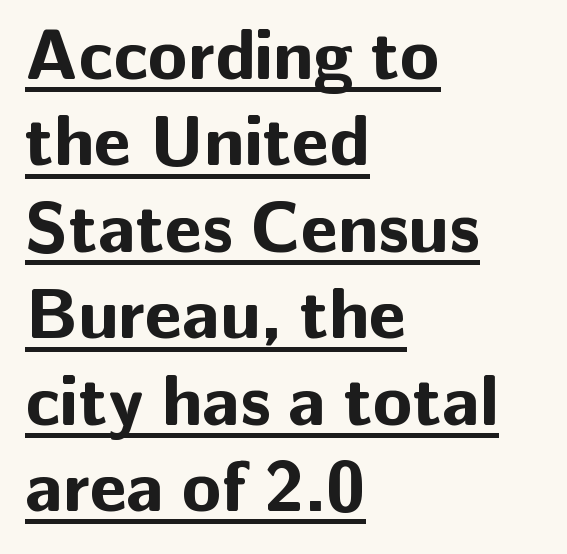
Q: Is the text bold? A: Yes.
Q: Is the text italic (slanted)? A: No, it is upright.
Q: Is the typeface a serif or a sans-serif typeface? A: Sans-serif.
Q: Is the text underlined? A: Yes.
Q: How is the paragraph aligned? A: Left-aligned.
Q: Is the spacing between letters normal or unusually wide? A: Normal.
Q: Width (condensed, normal, or wide)? A: Normal.
Q: Stroke contrast? A: Low.
Q: x-height? A: Medium.
Q: Monospaced? A: No.
